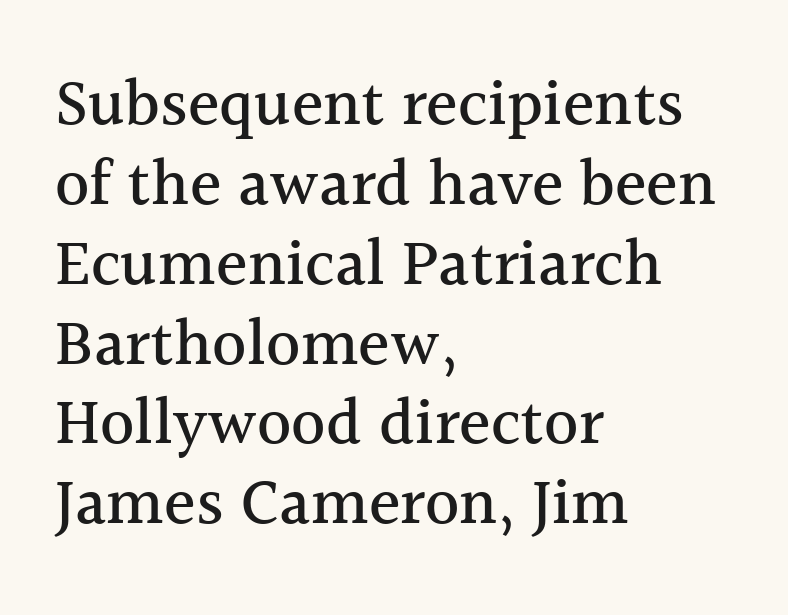
The image shows 66 px serif type, upright; set left-aligned, line spacing 1.21x, normal letter spacing, not underlined; a medium x-height.
